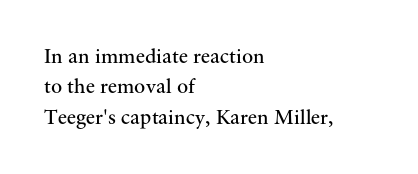
Letter spacing: default. Ink coverage per letter is moderate at most. The rag falls on the right side of this text block. Descenders are the only things crossing below the line. This block has exactly the height ordinary leading produces. This is the regular roman posture of the typeface.
